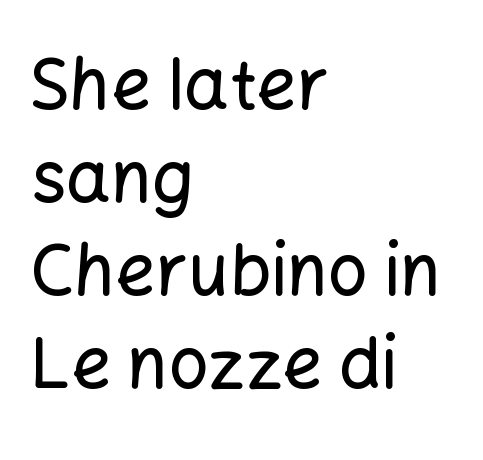
The image shows 70 px sans-serif type, upright; set left-aligned, normal line spacing (1.33x), normal letter spacing, not underlined; low stroke contrast and a medium x-height.
